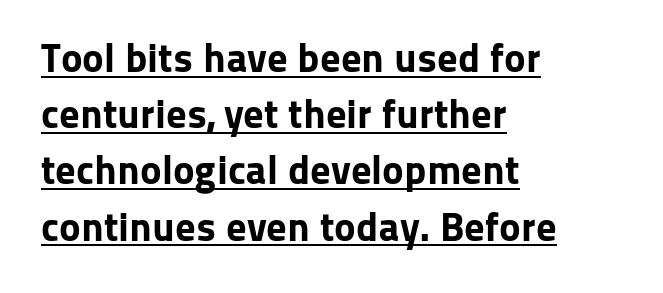
The image shows 41 px bold sans-serif type, upright; set left-aligned, normal line spacing (1.37x), normal letter spacing, underlined; low stroke contrast and a medium x-height.
